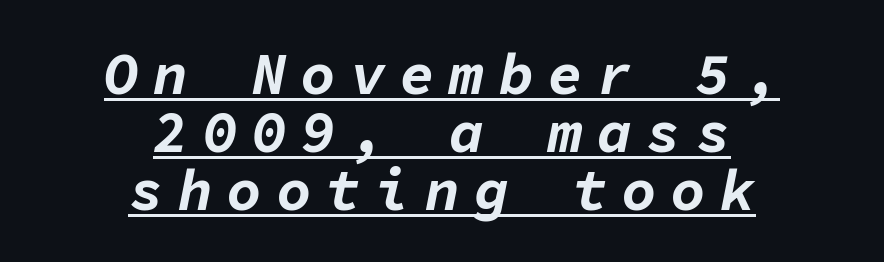
Each new line begins almost immediately beneath the previous one. Weight check: bold — yes, fully. Rendered with sloped, italic letterforms. Substantial extra tracking has been applied to these lines. Caption: lettering with a line underneath. Spacing verdict: monospaced, one width for all characters.
